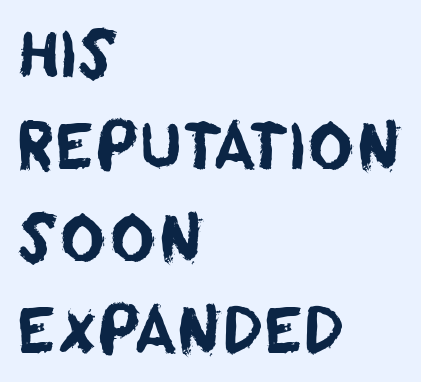
Q: Is the typeface a serif or a sans-serif typeface? A: Sans-serif.
Q: Is the text underlined? A: No.
Q: How is the paragraph aligned? A: Left-aligned.
Q: Is the spacing between letters normal or unusually wide? A: Normal.
Q: Is the spacing between lines tight, normal or loose? A: Normal.
Q: Width (condensed, normal, or wide)? A: Normal.
Q: Stroke contrast? A: Low.
Q: x-height? A: Large.
Q: Monospaced? A: No.
